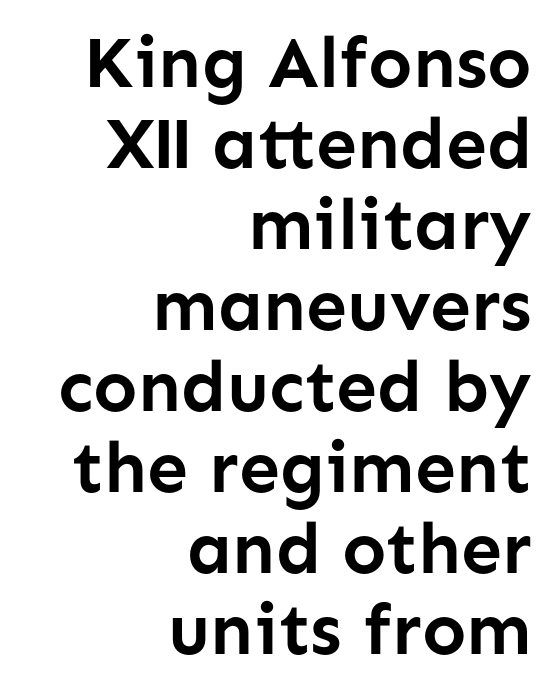
{"serif": "no", "italic": "no", "bold": "yes", "weight": "semibold", "width": "normal", "stroke_contrast": "low", "x_height": "medium", "monospaced": "no", "underline": "no", "align": "right", "line_spacing": "tight", "line_spacing_ratio": 1.11, "letter_spacing": "normal", "letter_spacing_em": 0.0, "glyph_px": 73}
